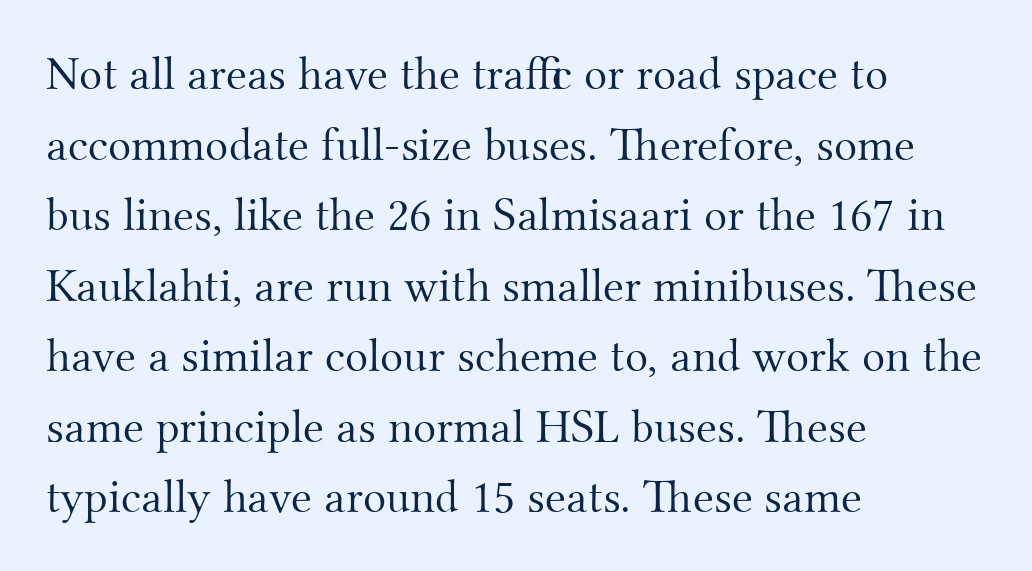
{"serif": "yes", "italic": "no", "bold": "no", "weight": "light", "width": "normal", "stroke_contrast": "medium", "x_height": "small", "monospaced": "no", "underline": "no", "align": "left", "line_spacing": "normal", "line_spacing_ratio": 1.47, "letter_spacing": "normal", "letter_spacing_em": 0.0, "glyph_px": 48}
